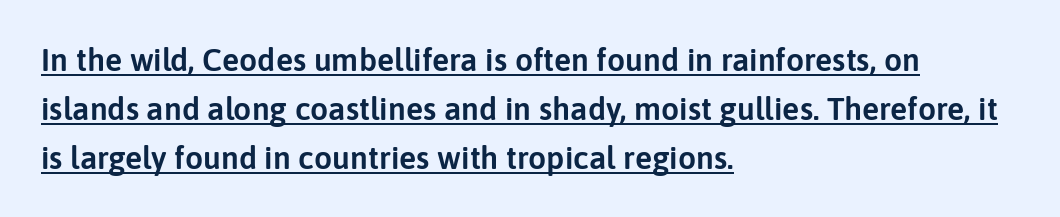
Is this a fixed-width face? No — the glyphs have proportional, varying widths. The letters stand straight up with perfectly vertical stems. You can see a thin bar hugging the bottom of the glyphs. Each letter's strokes conclude bluntly, with no projecting serifs.
